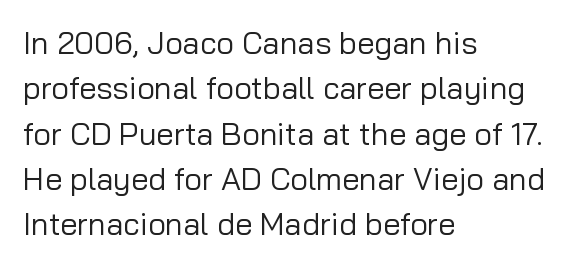
Is this a fixed-width face? No — the glyphs have proportional, varying widths. Bare-footed words on every line. Short and long lines alike share a common starting point at left. Between one letter and the next there's only the usual sliver of space. The specimen reads as upright at a glance.
